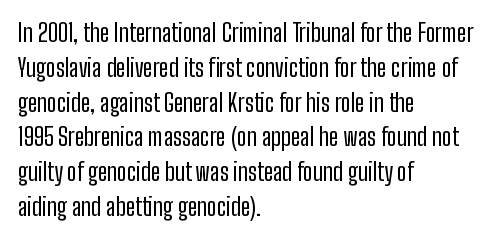
Q: Is the text bold? A: No.
Q: Is the text italic (slanted)? A: No, it is upright.
Q: Is the text underlined? A: No.
Q: How is the paragraph aligned? A: Left-aligned.
Q: Is the spacing between letters normal or unusually wide? A: Normal.
Q: Is the spacing between lines tight, normal or loose? A: Normal.
